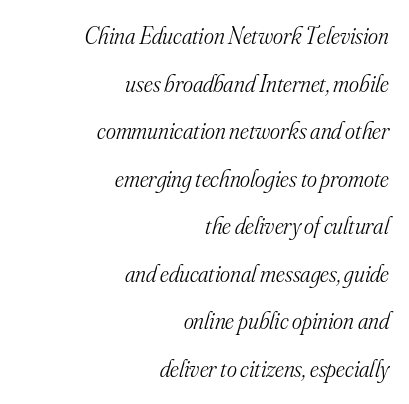
Stems here are at most as thick as an everyday book face. Is the type slanted? Yes — the strokes lean at a clear angle. These lines are set flush right with a ragged left edge. The foot of each line stays bare and open. The rendering uses a large line-height, opening up the rows. Inter-character spacing is left at the font's built-in metrics.
